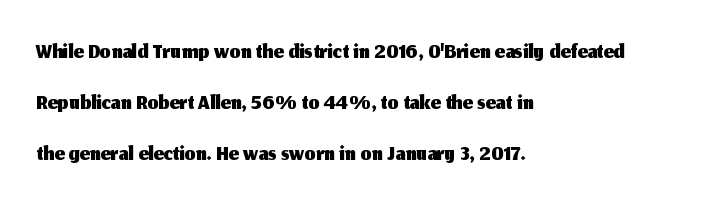
The image shows 35 px sans-serif type, upright; set left-aligned, normal line spacing (1.46x), normal letter spacing, not underlined; medium stroke contrast and a medium x-height.
